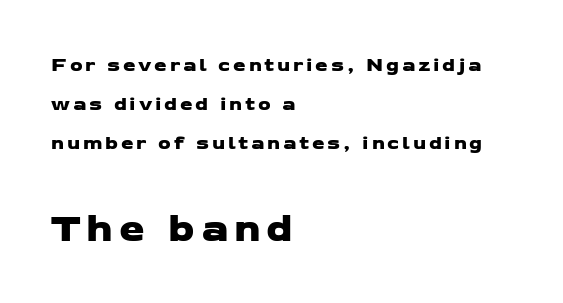
{"serif": "no", "width": "wide", "stroke_contrast": "low", "x_height": "medium", "monospaced": "no", "underline": "no", "align": "left", "line_spacing": "loose", "line_spacing_ratio": 1.96, "larger_block": "second", "size_ratio": 2.05, "glyph_px": 41}
